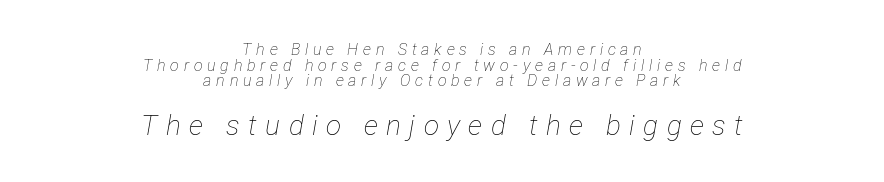
Q: Is the text bold? A: No.
Q: Is the text italic (slanted)? A: Yes, it leans right by about 12 degrees.
Q: Is the text underlined? A: No.
Q: How is the paragraph aligned? A: Centered.
Q: Is the spacing between letters normal or unusually wide? A: Unusually wide.
Q: Is the spacing between lines tight, normal or loose? A: Tight.
Q: Which block of text is set in a larger size, the first (top) or the second (bottom)? A: The second (bottom) one.
Q: Width (condensed, normal, or wide)? A: Condensed.
Q: Stroke contrast? A: Low.
Q: x-height? A: Medium.
Q: Monospaced? A: No.
